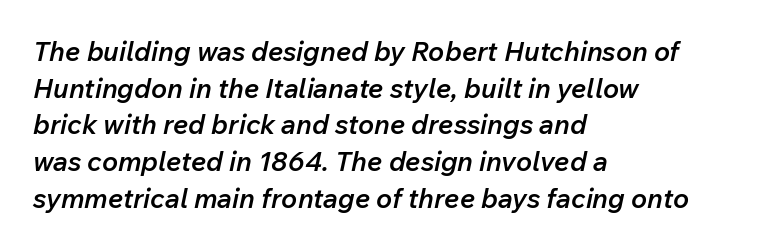
Q: Is the text bold? A: Semi-bold.
Q: Is the text italic (slanted)? A: Yes, it leans right by about 12 degrees.
Q: Is the text underlined? A: No.
Q: How is the paragraph aligned? A: Left-aligned.
Q: Is the spacing between letters normal or unusually wide? A: Normal.
Q: Is the spacing between lines tight, normal or loose? A: Normal.
